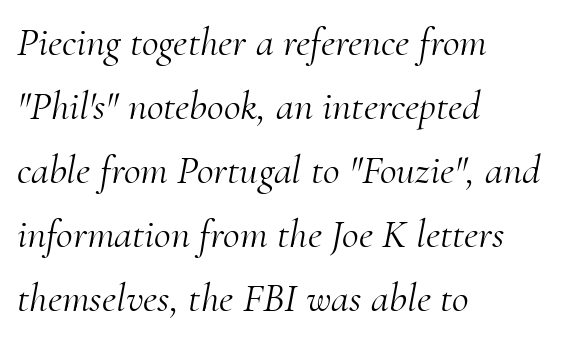
{"serif": "yes", "italic": "yes", "lean": "right", "slant_degrees": 10, "bold": "no", "weight": "light", "width": "normal", "stroke_contrast": "medium", "x_height": "small", "monospaced": "no", "underline": "no", "align": "left", "line_spacing": "normal", "line_spacing_ratio": 1.56, "letter_spacing": "normal", "letter_spacing_em": 0.0, "glyph_px": 41}
